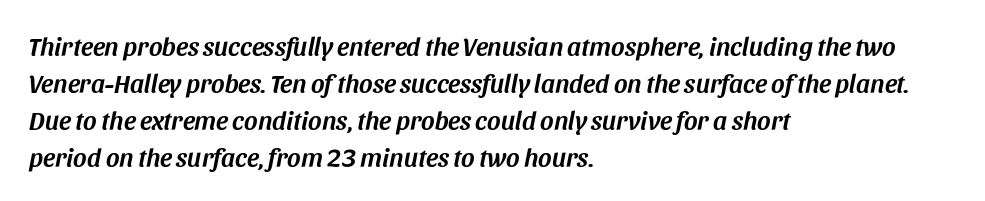
The image shows 26 px text type, italic (leaning right); set left-aligned, normal line spacing (1.42x), normal letter spacing, not underlined.
